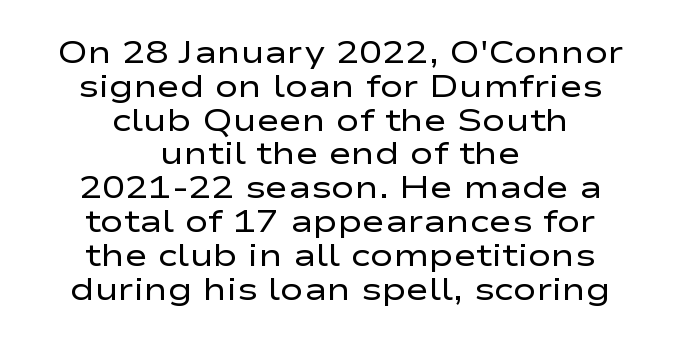
{"serif": "no", "italic": "no", "bold": "no", "weight": "regular", "width": "wide", "stroke_contrast": "low", "x_height": "medium", "monospaced": "no", "underline": "no", "align": "center", "line_spacing": "tight", "line_spacing_ratio": 1.09, "letter_spacing": "normal", "letter_spacing_em": 0.0, "glyph_px": 31}
